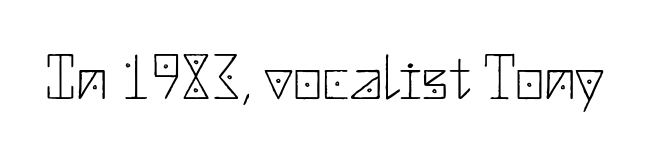
Bold? No — there's no thickening of the strokes. Stroke terminals: plain, sans-serif. Unlike italic type, these characters show no tilt at all. The words here are not underlined. The rendering keeps characters at their native spacing.
